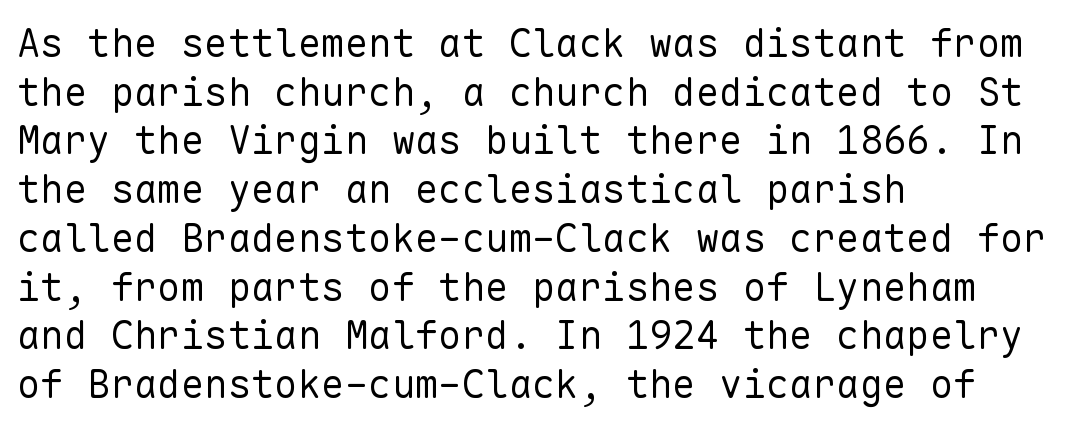
Q: Is the text bold? A: No.
Q: Is the text italic (slanted)? A: No, it is upright.
Q: Is the typeface a serif or a sans-serif typeface? A: Sans-serif.
Q: Is the text underlined? A: No.
Q: How is the paragraph aligned? A: Left-aligned.
Q: Is the spacing between letters normal or unusually wide? A: Normal.
Q: Is the spacing between lines tight, normal or loose? A: Normal.
Q: Width (condensed, normal, or wide)? A: Normal.
Q: Stroke contrast? A: Low.
Q: x-height? A: Medium.
Q: Monospaced? A: Yes.
